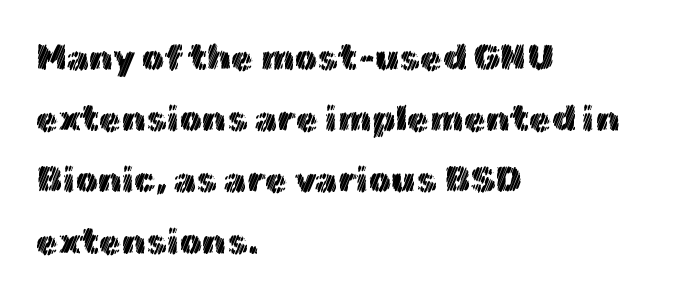
Q: Is the text italic (slanted)? A: No, it is upright.
Q: Is the text underlined? A: No.
Q: How is the paragraph aligned? A: Left-aligned.
Q: Is the spacing between letters normal or unusually wide? A: Normal.
Q: Is the spacing between lines tight, normal or loose? A: Normal.
Q: Width (condensed, normal, or wide)? A: Normal.
Q: x-height? A: Medium.
Q: Monospaced? A: No.
